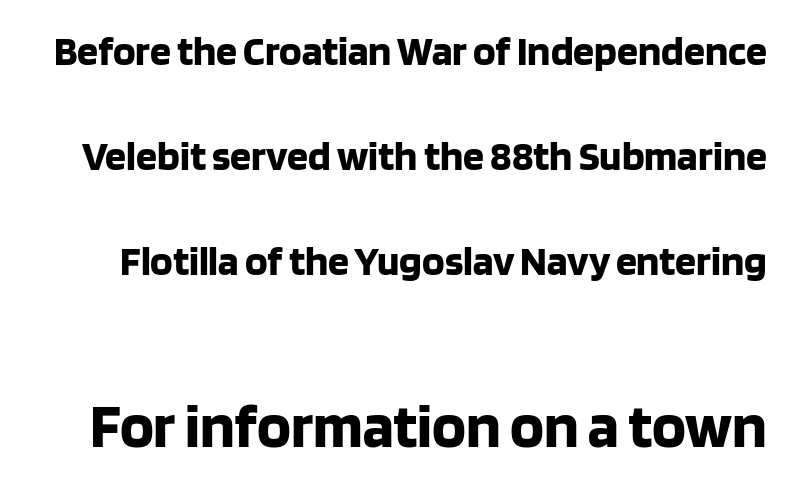
The image shows 63 px bold sans-serif type, upright; set loose line spacing (2.5x), normal letter spacing, not underlined; the second (bottom) block is 1.5x larger; low stroke contrast and a large x-height.
